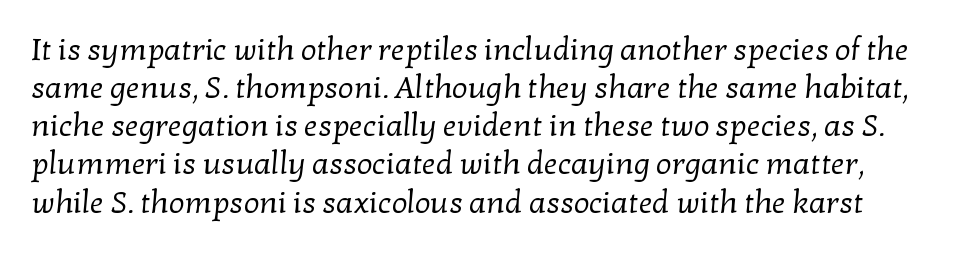
The strip under each line holds only bare page. The font family rendered here belongs to the serif group. The strokes carry an ordinary text weight at most. These lines are rendered in a variable-pitch font. Between one letter and the next there's only the usual sliver of space.
